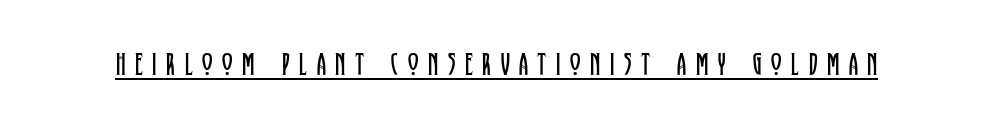
Q: Is the text bold? A: No.
Q: Is the text italic (slanted)? A: No, it is upright.
Q: Is the typeface a serif or a sans-serif typeface? A: Serif.
Q: Is the text underlined? A: Yes.
Q: Is the spacing between letters normal or unusually wide? A: Unusually wide.
Q: Width (condensed, normal, or wide)? A: Condensed.
Q: Stroke contrast? A: Low.
Q: x-height? A: Large.
Q: Monospaced? A: No.
